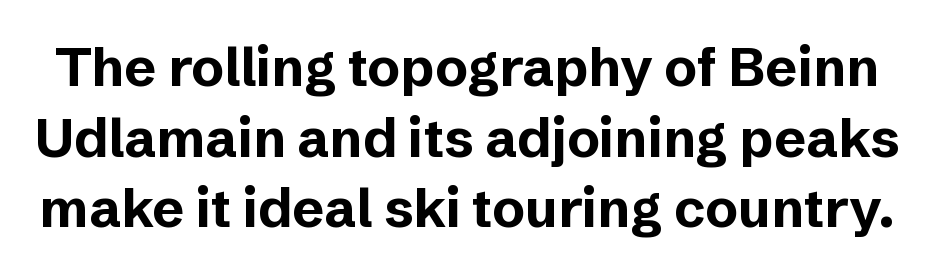
{"serif": "no", "italic": "no", "bold": "yes", "weight": "bold", "width": "normal", "stroke_contrast": "low", "x_height": "medium", "monospaced": "no", "underline": "no", "line_spacing": "normal", "line_spacing_ratio": 1.31, "letter_spacing": "normal", "letter_spacing_em": 0.0, "glyph_px": 54}
